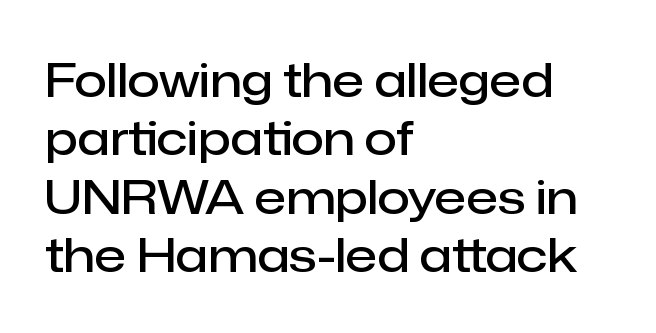
Q: Is the text bold? A: Semi-bold.
Q: Is the text italic (slanted)? A: No, it is upright.
Q: Is the typeface a serif or a sans-serif typeface? A: Sans-serif.
Q: Is the text underlined? A: No.
Q: How is the paragraph aligned? A: Left-aligned.
Q: Is the spacing between letters normal or unusually wide? A: Normal.
Q: Width (condensed, normal, or wide)? A: Normal.
Q: Stroke contrast? A: Low.
Q: x-height? A: Medium.
Q: Monospaced? A: No.
